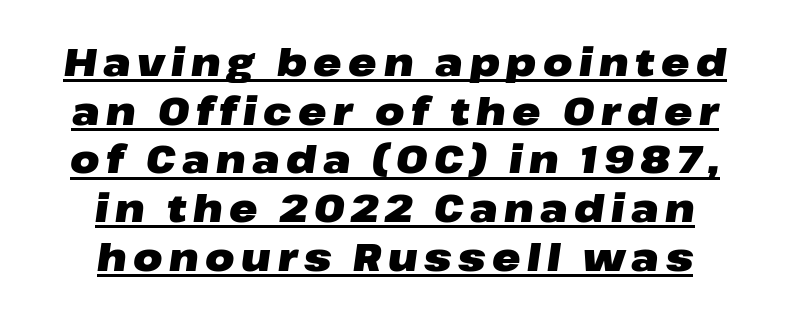
The image shows 38 px heavy, wide type, italic (leaning right); set centered, normal line spacing (1.28x), underlined; low stroke contrast and a medium x-height.
